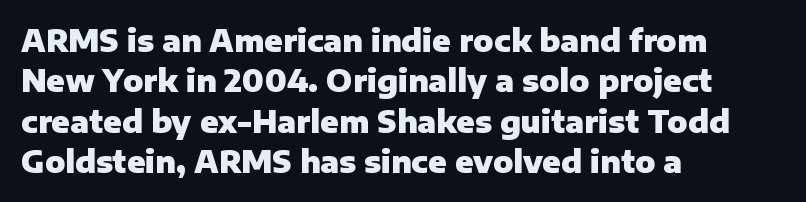
Note: no serifs on the glyphs. Visually the block forms a straight wall on the left and a jagged coastline on the right. Do the characters align in a grid? No, the font is proportional. The strokes are fattened all the way to bold. One glance says typical: line gaps are just what's usual. Rendered with straight, roman letterforms.
